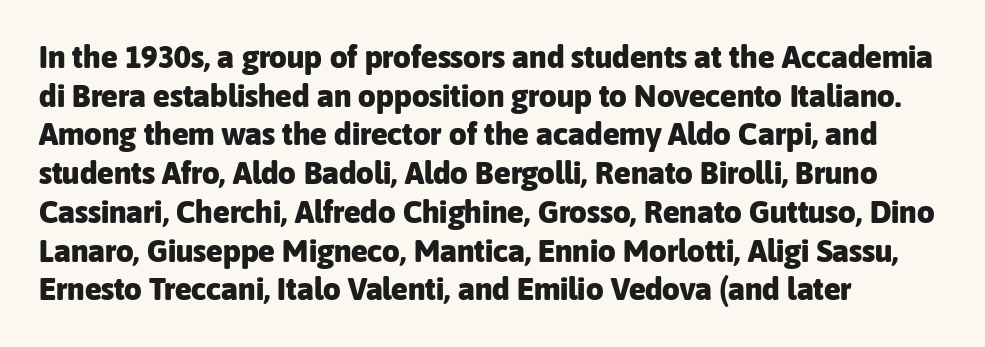
Anything drawn beneath the words? Only blank space. All the whitespace from short lines collects on the right. A typesetter would mark this as roman, not italic. The letters sit at their default tracking, neither squeezed nor spread.
